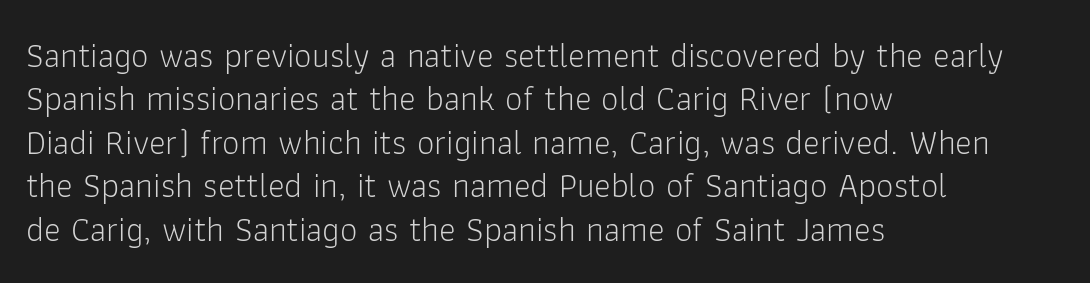
Does the lettering tilt? It doesn't — this is upright. The ragged edge is on the right, which tells us the setting is flush left. The typeface has the unassuming heft of standard copy or less. The words here are not underlined.
